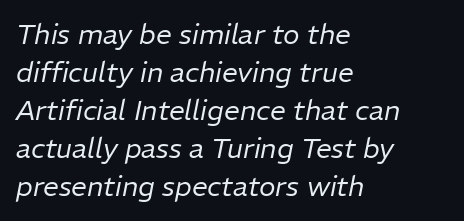
The image shows 28 px regular-weight type, italic (leaning right); set left-aligned, normal line spacing (1.36x), normal letter spacing, not underlined; low stroke contrast and a medium x-height.
